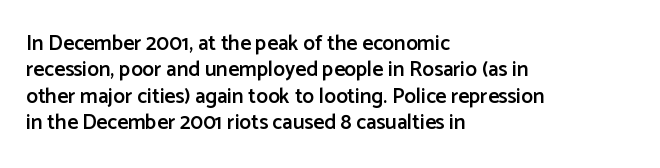
Its strokes are somewhat broadened, the hallmark of semibold type. Notice how descenders clear the ascenders below comfortably — that's standard leading. The letters stand straight up with perfectly vertical stems. Compared with a centered layout, this one pins lines to the left instead.
